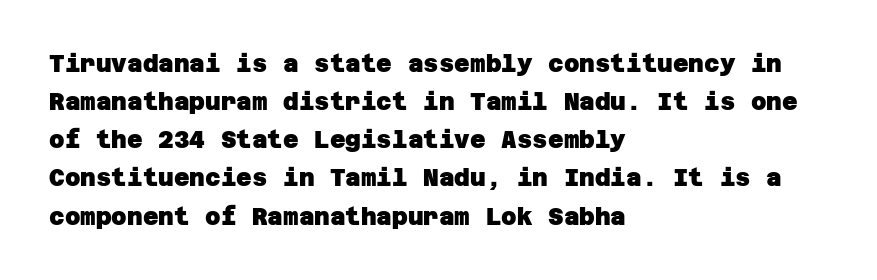
The rag falls on the right side of this text block. No extra tracking has been applied to these lines. If you measured baseline to baseline, you'd find a middling distance. In terms of weight, the rendering is a true, heavy bold. Letters rest on an invisible, unmarked baseline.
